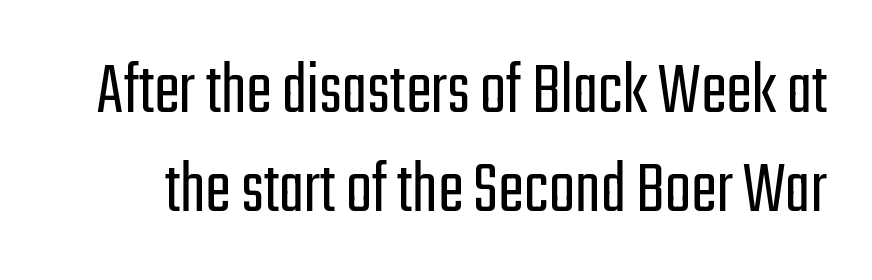
Q: Is the text bold? A: No.
Q: Is the text italic (slanted)? A: No, it is upright.
Q: Is the typeface a serif or a sans-serif typeface? A: Sans-serif.
Q: Is the text underlined? A: No.
Q: Is the spacing between letters normal or unusually wide? A: Normal.
Q: Is the spacing between lines tight, normal or loose? A: Normal.
Q: Width (condensed, normal, or wide)? A: Condensed.
Q: Stroke contrast? A: Low.
Q: x-height? A: Medium.
Q: Monospaced? A: No.
